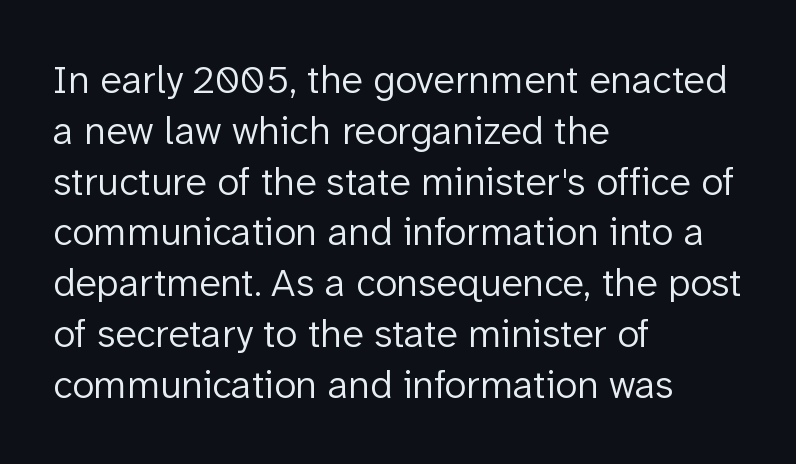
Q: Is the text bold? A: No.
Q: Is the text italic (slanted)? A: No, it is upright.
Q: Is the typeface a serif or a sans-serif typeface? A: Sans-serif.
Q: Is the text underlined? A: No.
Q: How is the paragraph aligned? A: Left-aligned.
Q: Is the spacing between letters normal or unusually wide? A: Normal.
Q: Is the spacing between lines tight, normal or loose? A: Normal.
Q: Width (condensed, normal, or wide)? A: Normal.
Q: Stroke contrast? A: Low.
Q: x-height? A: Medium.
Q: Monospaced? A: No.
